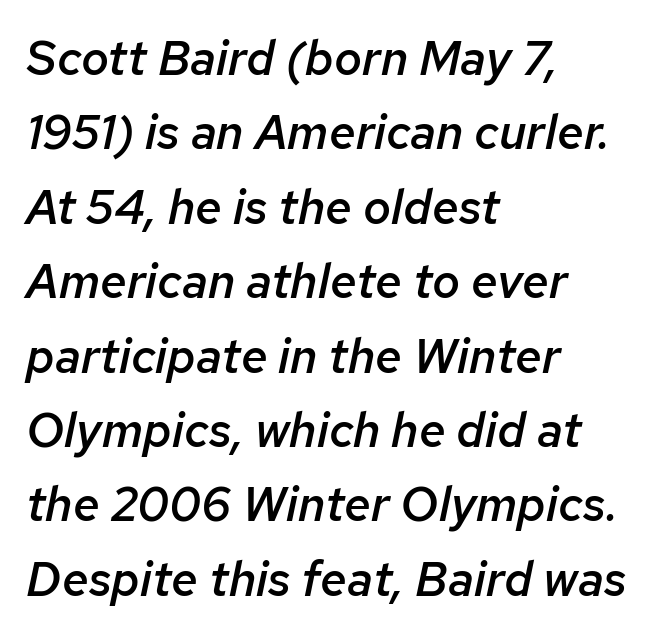
{"italic": "yes", "lean": "right", "slant_degrees": 12, "bold": "semi", "weight": "semibold", "width": "normal", "stroke_contrast": "low", "x_height": "medium", "monospaced": "no", "underline": "no", "align": "left", "line_spacing": "normal", "line_spacing_ratio": 1.55, "letter_spacing": "normal", "letter_spacing_em": 0.0, "glyph_px": 48}
